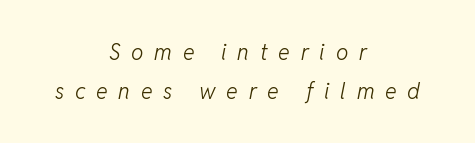
The image shows 22 px text type, italic (leaning right); set centered, line spacing 1.77x, unusually wide letter spacing (+0.49 em), not underlined.
